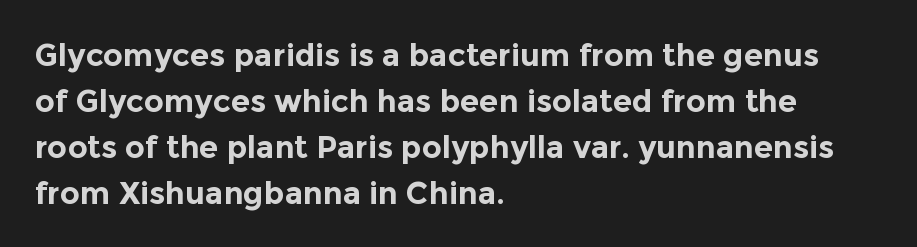
{"serif": "no", "italic": "no", "bold": "yes", "weight": "bold", "width": "normal", "x_height": "medium", "monospaced": "no", "underline": "no", "align": "left", "line_spacing": "normal", "line_spacing_ratio": 1.48, "letter_spacing": "normal", "letter_spacing_em": 0.0, "glyph_px": 31}
